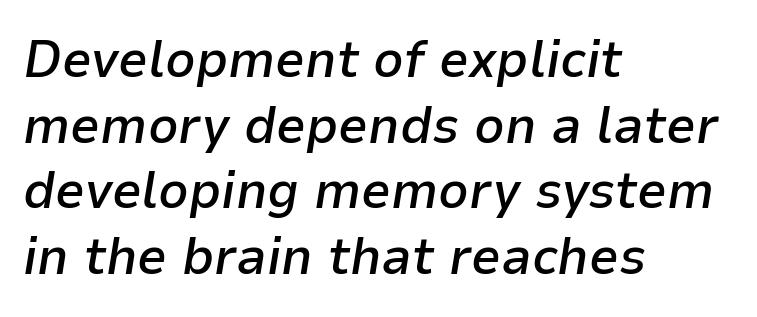
The image shows 53 px semibold type, italic (leaning right); set left-aligned, line spacing 1.24x, normal letter spacing, not underlined; low stroke contrast and a medium x-height.
